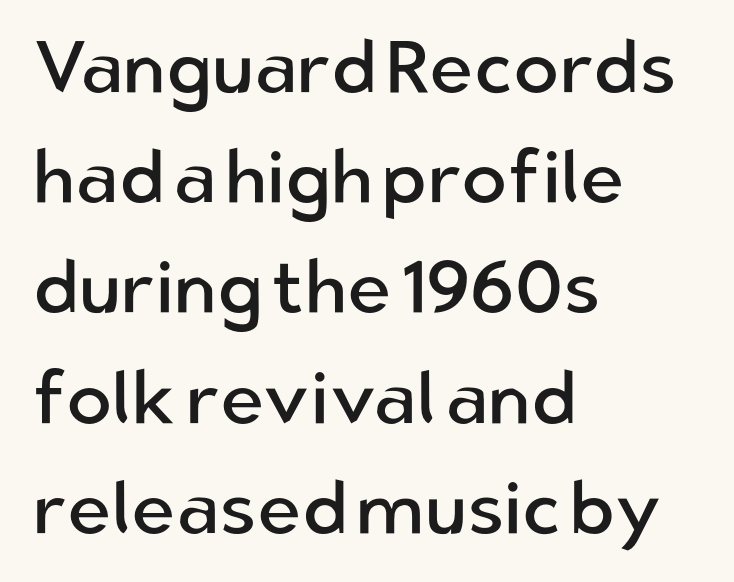
{"serif": "no", "italic": "no", "bold": "no", "weight": "regular", "width": "normal", "stroke_contrast": "low", "x_height": "medium", "monospaced": "no", "underline": "no", "align": "left", "line_spacing": "normal", "line_spacing_ratio": 1.47, "letter_spacing": "normal", "letter_spacing_em": 0.0, "glyph_px": 75}
